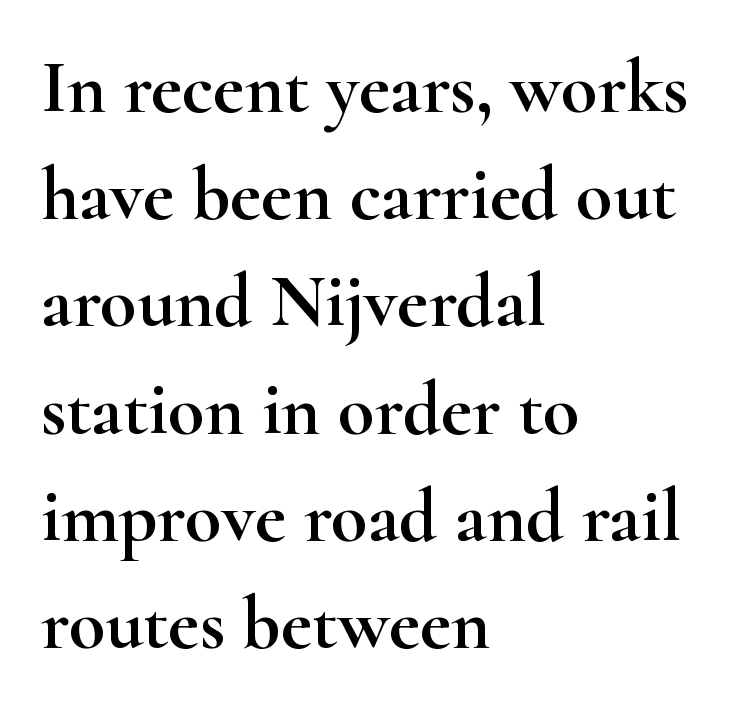
Q: Is the text italic (slanted)? A: No, it is upright.
Q: Is the typeface a serif or a sans-serif typeface? A: Serif.
Q: Is the text underlined? A: No.
Q: How is the paragraph aligned? A: Left-aligned.
Q: Is the spacing between letters normal or unusually wide? A: Normal.
Q: Is the spacing between lines tight, normal or loose? A: Normal.
Q: Width (condensed, normal, or wide)? A: Wide.
Q: Stroke contrast? A: High.
Q: x-height? A: Small.
Q: Monospaced? A: No.
